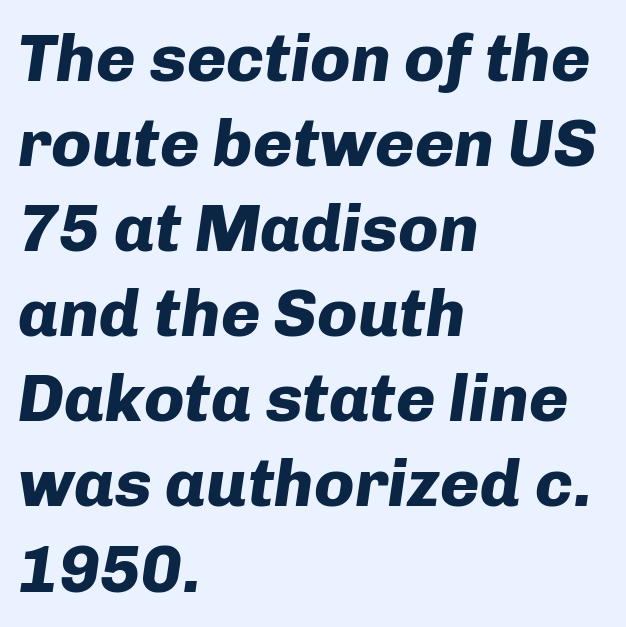
Only glyphs here, with clear space below each row. I'd describe the lettering as bold — thick and assertive. The glyphs look as if they've been sheared to an angle. One glance says typical: line gaps are just what's usual.
